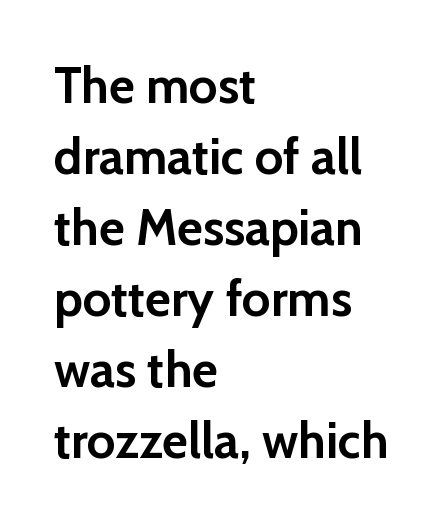
{"serif": "no", "italic": "no", "bold": "yes", "weight": "semibold", "width": "normal", "stroke_contrast": "low", "x_height": "medium", "monospaced": "no", "underline": "no", "align": "left", "line_spacing": "normal", "line_spacing_ratio": 1.42, "letter_spacing": "normal", "letter_spacing_em": 0.0, "glyph_px": 50}
